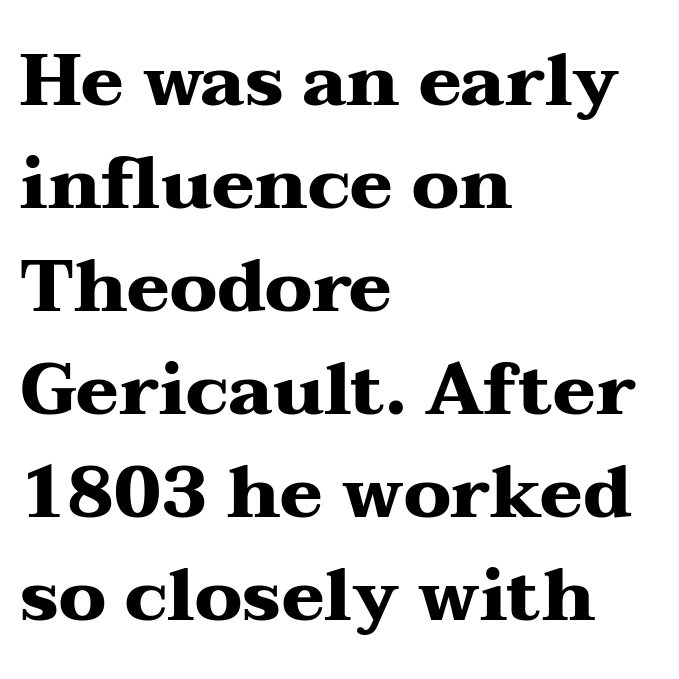
Q: Is the text bold? A: Yes.
Q: Is the text italic (slanted)? A: No, it is upright.
Q: Is the typeface a serif or a sans-serif typeface? A: Serif.
Q: Is the text underlined? A: No.
Q: How is the paragraph aligned? A: Left-aligned.
Q: Is the spacing between letters normal or unusually wide? A: Normal.
Q: Is the spacing between lines tight, normal or loose? A: Normal.
Q: Width (condensed, normal, or wide)? A: Wide.
Q: Stroke contrast? A: Medium.
Q: x-height? A: Medium.
Q: Monospaced? A: No.
